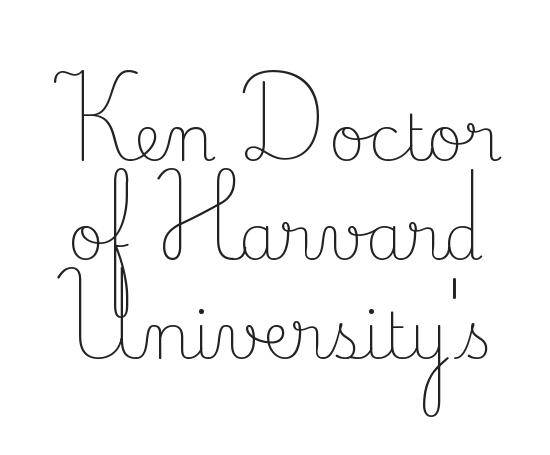
The image shows 63 px light serif type, upright; set normal line spacing (1.57x), normal letter spacing, not underlined; low stroke contrast and a small x-height.
